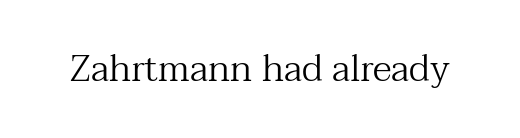
{"serif": "yes", "italic": "no", "bold": "no", "weight": "regular", "width": "normal", "stroke_contrast": "medium", "x_height": "medium", "monospaced": "no", "underline": "no", "letter_spacing": "normal", "letter_spacing_em": 0.0, "glyph_px": 37}
